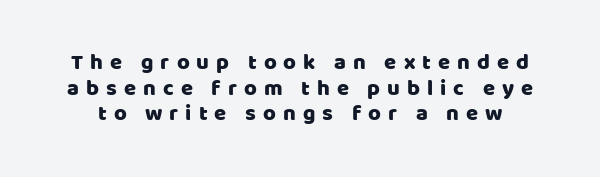
Q: Is the text italic (slanted)? A: No, it is upright.
Q: Is the text underlined? A: No.
Q: Is the spacing between letters normal or unusually wide? A: Unusually wide.
